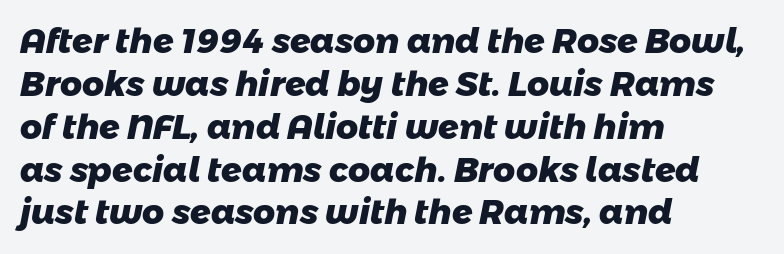
Q: Is the text bold? A: Yes.
Q: Is the typeface a serif or a sans-serif typeface? A: Sans-serif.
Q: Is the text underlined? A: No.
Q: How is the paragraph aligned? A: Left-aligned.
Q: Is the spacing between letters normal or unusually wide? A: Normal.
Q: Is the spacing between lines tight, normal or loose? A: Normal.
Q: Width (condensed, normal, or wide)? A: Normal.
Q: Stroke contrast? A: Low.
Q: x-height? A: Medium.
Q: Monospaced? A: No.
